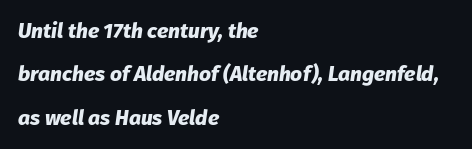
Decoration check: the copy has no underline. Standard letterfit; no display-style spreading of the glyphs. Heavy-handed strokes throughout: this text is bold. Line spacing here is loose. Horizontally, the lines are justified to the leading edge only. Looking at the ascenders, they clearly lean.
